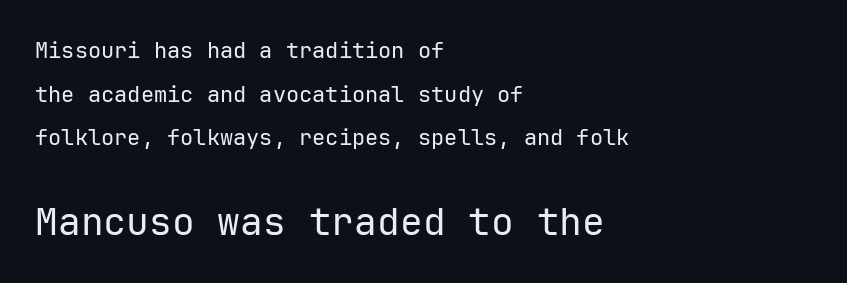
Q: Is the text bold? A: No.
Q: Is the text italic (slanted)? A: No, it is upright.
Q: Is the typeface a serif or a sans-serif typeface? A: Sans-serif.
Q: Is the text underlined? A: No.
Q: How is the paragraph aligned? A: Left-aligned.
Q: Is the spacing between letters normal or unusually wide? A: Normal.
Q: Is the spacing between lines tight, normal or loose? A: Loose.
Q: Which block of text is set in a larger size, the first (top) or the second (bottom)? A: The second (bottom) one.
Q: Width (condensed, normal, or wide)? A: Normal.
Q: Stroke contrast? A: Low.
Q: x-height? A: Medium.
Q: Monospaced? A: Yes.
